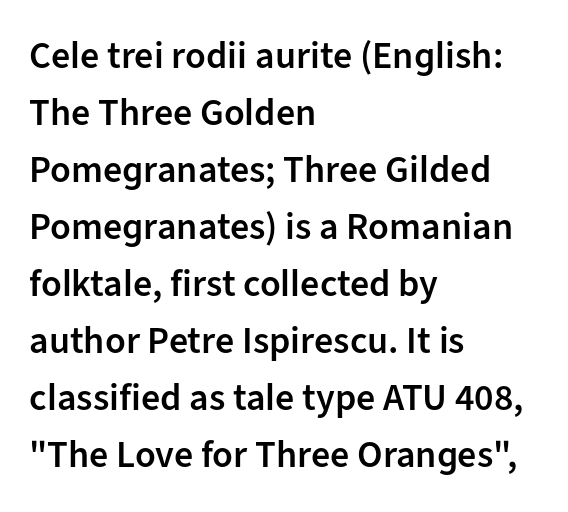
Q: Is the text bold? A: Semi-bold.
Q: Is the text italic (slanted)? A: No, it is upright.
Q: Is the typeface a serif or a sans-serif typeface? A: Sans-serif.
Q: Is the text underlined? A: No.
Q: How is the paragraph aligned? A: Left-aligned.
Q: Is the spacing between letters normal or unusually wide? A: Normal.
Q: Is the spacing between lines tight, normal or loose? A: Normal.
Q: Width (condensed, normal, or wide)? A: Normal.
Q: Stroke contrast? A: Low.
Q: x-height? A: Medium.
Q: Monospaced? A: No.
